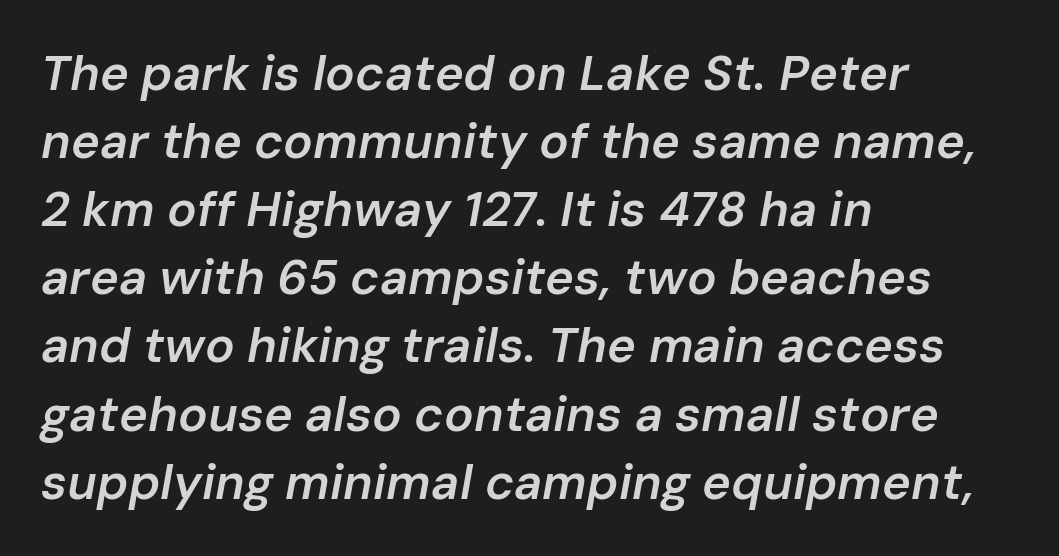
Think of a printed novel: that variable character pitch is what you see here. Characters follow at the spacing the type designer built in. Emphasis by weight is partial: semibold. Baseline-to-baseline distance is the conventional proportion of letter height. You can tell it's italic because the verticals aren't actually vertical. A bare baseline throughout the passage.
